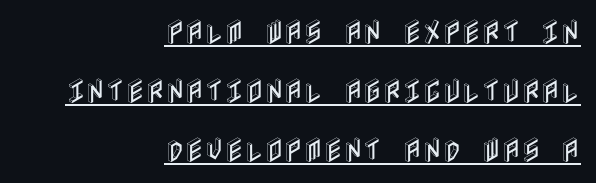
{"italic": "no", "underline": "yes", "align": "right", "line_spacing": "loose", "line_spacing_ratio": 2.19, "letter_spacing": "normal", "letter_spacing_em": 0.0, "glyph_px": 27}
